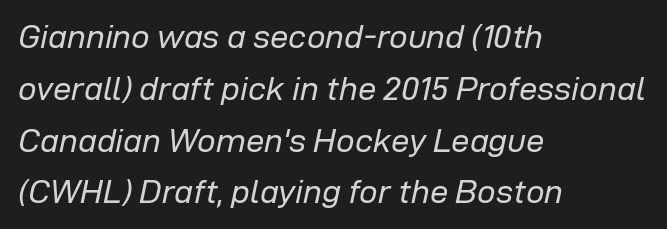
{"italic": "yes", "lean": "right", "slant_degrees": 12, "bold": "no", "weight": "regular", "width": "normal", "stroke_contrast": "low", "x_height": "medium", "monospaced": "no", "underline": "no", "align": "left", "line_spacing": "normal", "line_spacing_ratio": 1.57, "letter_spacing": "normal", "letter_spacing_em": 0.0, "glyph_px": 33}
